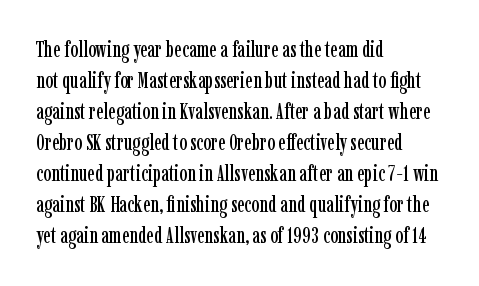
No italicization has been applied; the sample stays upright. The text block is weighted toward the left margin, trailing off unevenly rightward. Each row of text sits above clean, open space. Leading matches the norm, producing a regular column. Nobody touched the tracking dial on this one.
